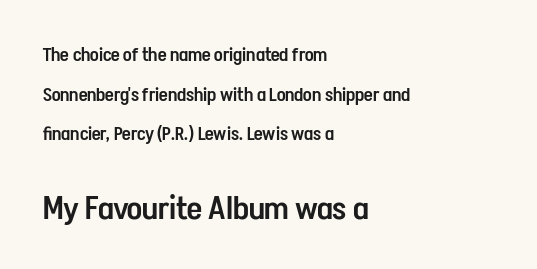
Q: Is the text bold? A: Semi-bold.
Q: Is the text italic (slanted)? A: No, it is upright.
Q: Is the typeface a serif or a sans-serif typeface? A: Sans-serif.
Q: Is the text underlined? A: No.
Q: How is the paragraph aligned? A: Left-aligned.
Q: Is the spacing between letters normal or unusually wide? A: Normal.
Q: Is the spacing between lines tight, normal or loose? A: Loose.
Q: Which block of text is set in a larger size, the first (top) or the second (bottom)? A: The second (bottom) one.
Q: Width (condensed, normal, or wide)? A: Condensed.
Q: Stroke contrast? A: Low.
Q: x-height? A: Medium.
Q: Monospaced? A: No.
